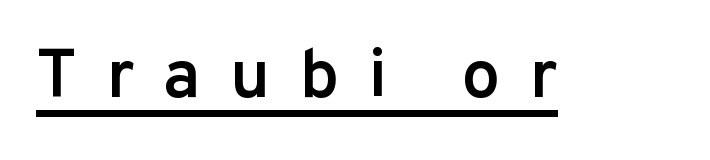
{"serif": "no", "italic": "no", "bold": "semi", "weight": "semibold", "width": "normal", "stroke_contrast": "low", "x_height": "medium", "monospaced": "no", "underline": "yes", "letter_spacing": "wide", "letter_spacing_em": 0.42, "glyph_px": 69}
